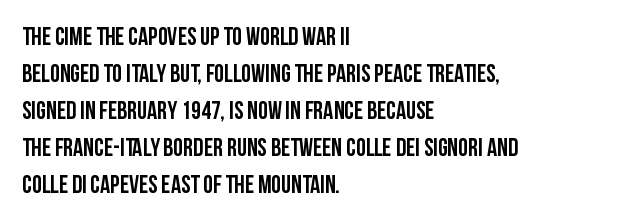
Q: Is the text italic (slanted)? A: No, it is upright.
Q: Is the text underlined? A: No.
Q: How is the paragraph aligned? A: Left-aligned.
Q: Is the spacing between letters normal or unusually wide? A: Normal.
Q: Is the spacing between lines tight, normal or loose? A: Normal.
